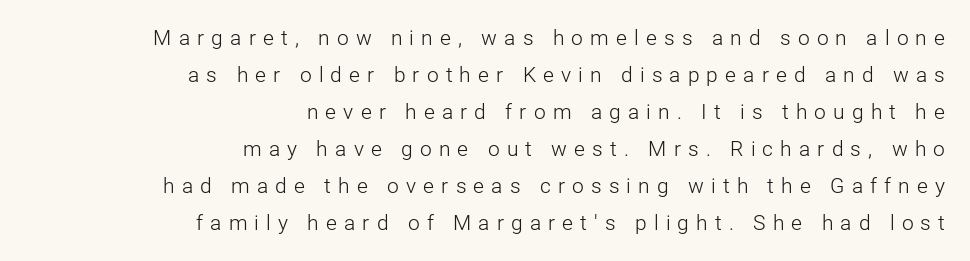
Q: Is the text bold? A: No.
Q: Is the text italic (slanted)? A: No, it is upright.
Q: Is the text underlined? A: No.
Q: How is the paragraph aligned? A: Right-aligned.
Q: Is the spacing between letters normal or unusually wide? A: Unusually wide.
